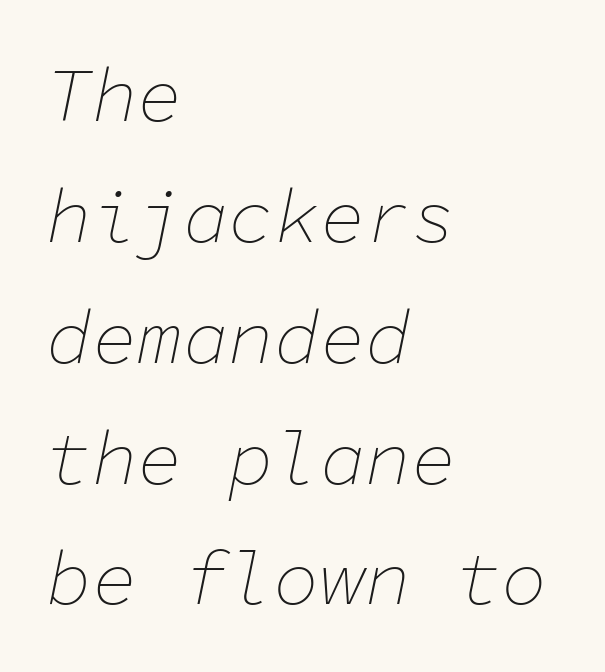
The image shows 76 px thin type, italic (leaning right), monospaced; set left-aligned, normal line spacing (1.59x), normal letter spacing, not underlined; low stroke contrast and a medium x-height.
